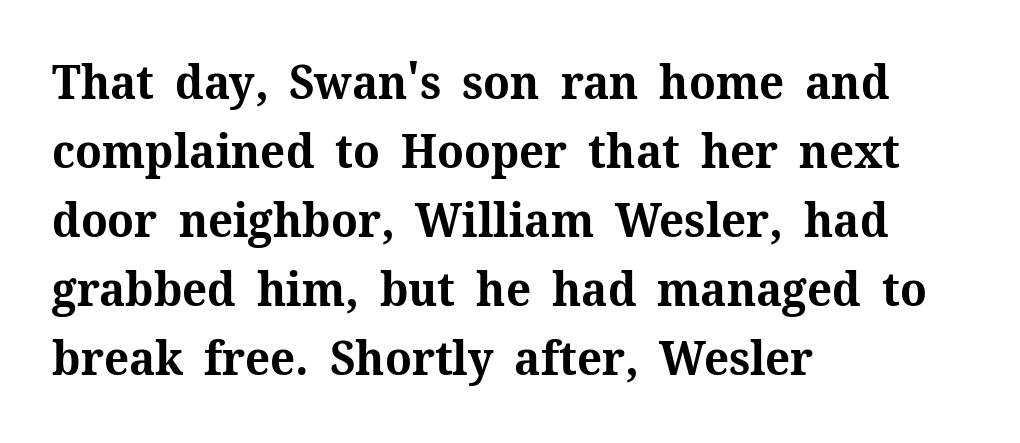
Q: Is the text bold? A: Yes.
Q: Is the text italic (slanted)? A: No, it is upright.
Q: Is the typeface a serif or a sans-serif typeface? A: Serif.
Q: Is the text underlined? A: No.
Q: How is the paragraph aligned? A: Left-aligned.
Q: Is the spacing between letters normal or unusually wide? A: Normal.
Q: Is the spacing between lines tight, normal or loose? A: Normal.
Q: Width (condensed, normal, or wide)? A: Normal.
Q: Stroke contrast? A: Medium.
Q: x-height? A: Medium.
Q: Monospaced? A: No.
